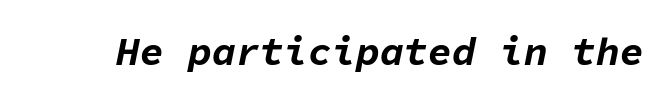
Q: Is the text bold? A: Yes.
Q: Is the text italic (slanted)? A: Yes, it leans right by about 11 degrees.
Q: Is the text underlined? A: No.
Q: Is the spacing between letters normal or unusually wide? A: Normal.
Q: Width (condensed, normal, or wide)? A: Normal.
Q: Stroke contrast? A: Low.
Q: x-height? A: Medium.
Q: Monospaced? A: Yes.
